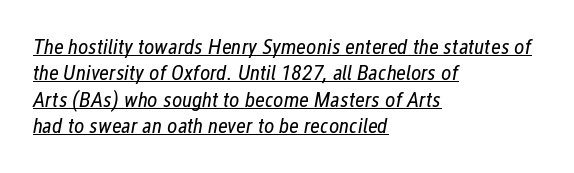
The image shows 22 px text type, italic (leaning right); set left-aligned, line spacing 1.2x, normal letter spacing, underlined.
